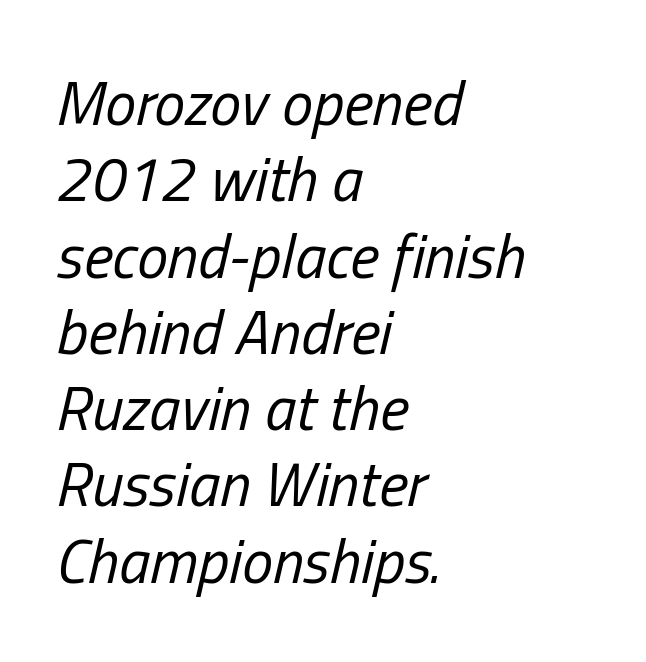
A clean baseline with only descenders dipping below it. The setting favours the left margin, as ordinary paragraphs usually do. This rendering leaves character spacing at its baseline value. The typeface has the unassuming heft of standard copy or less. You could not count columns in this text — the font is proportionally spaced. When letters slant like this, we call the style italic.
